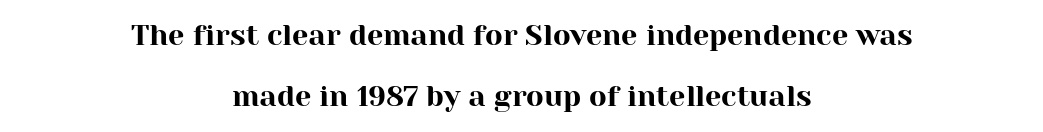
{"serif": "yes", "italic": "no", "width": "normal", "stroke_contrast": "high", "x_height": "medium", "monospaced": "no", "underline": "no", "align": "center", "line_spacing": "loose", "line_spacing_ratio": 2.11, "letter_spacing": "normal", "letter_spacing_em": 0.0, "glyph_px": 29}
